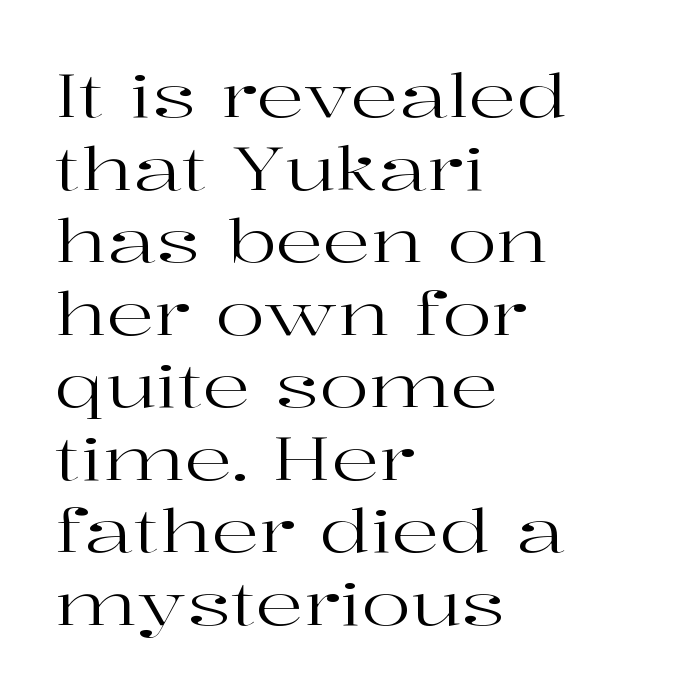
Q: Is the text bold? A: No.
Q: Is the text italic (slanted)? A: No, it is upright.
Q: Is the typeface a serif or a sans-serif typeface? A: Serif.
Q: Is the text underlined? A: No.
Q: How is the paragraph aligned? A: Left-aligned.
Q: Is the spacing between letters normal or unusually wide? A: Normal.
Q: Width (condensed, normal, or wide)? A: Wide.
Q: Stroke contrast? A: High.
Q: x-height? A: Medium.
Q: Monospaced? A: No.
